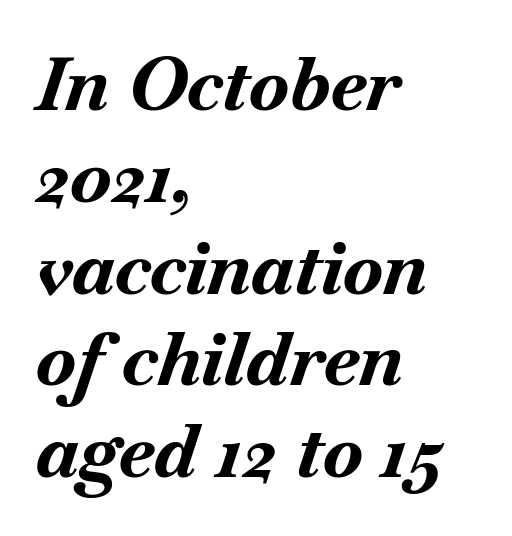
The lines are quadded left. The face used here is proportionally spaced, like ordinary book or web type. Italic? Definitely — the glyphs are oblique. The type is set solid horizontally, with unmodified tracking.
